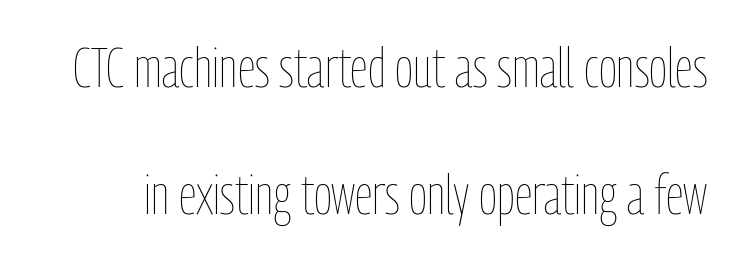
{"italic": "no", "bold": "no", "weight": "thin", "width": "condensed", "stroke_contrast": "low", "x_height": "medium", "monospaced": "no", "underline": "no", "line_spacing": "loose", "line_spacing_ratio": 2.27, "letter_spacing": "normal", "letter_spacing_em": 0.0, "glyph_px": 56}
